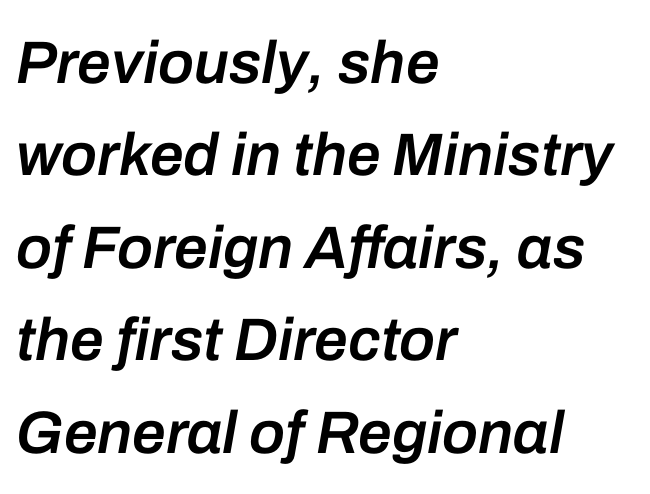
{"italic": "yes", "lean": "right", "slant_degrees": 10, "bold": "semi", "weight": "semibold", "width": "normal", "stroke_contrast": "low", "x_height": "medium", "monospaced": "no", "underline": "no", "align": "left", "line_spacing": "normal", "line_spacing_ratio": 1.54, "letter_spacing": "normal", "letter_spacing_em": 0.0, "glyph_px": 60}
